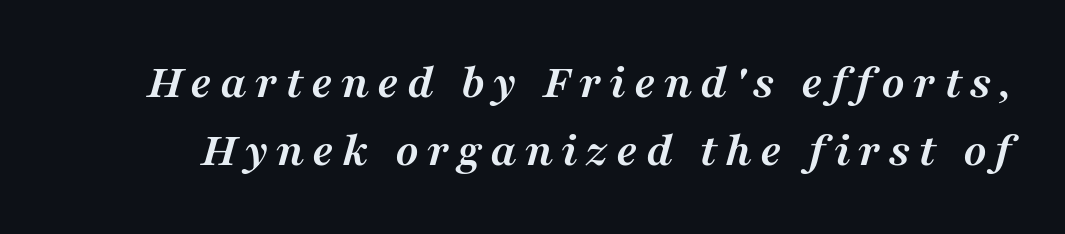
Q: Is the text bold? A: Yes.
Q: Is the text italic (slanted)? A: Yes, it leans right by about 16 degrees.
Q: Is the typeface a serif or a sans-serif typeface? A: Serif.
Q: Is the text underlined? A: No.
Q: Is the spacing between lines tight, normal or loose? A: Normal.
Q: Width (condensed, normal, or wide)? A: Normal.
Q: Stroke contrast? A: Medium.
Q: x-height? A: Medium.
Q: Monospaced? A: No.
